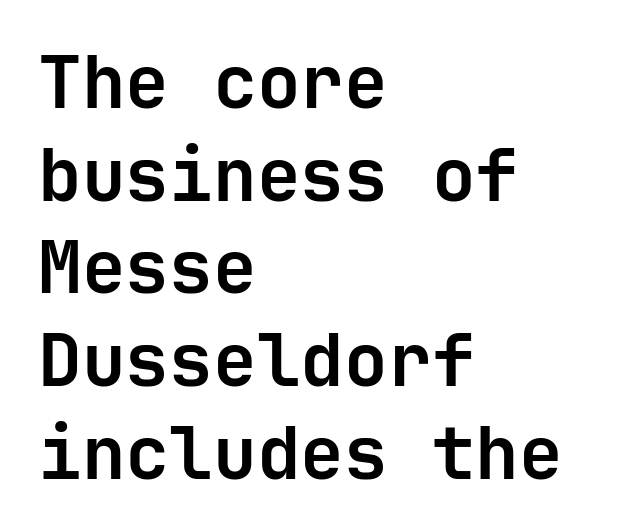
The image shows 73 px semibold sans-serif type, upright; set left-aligned, normal line spacing (1.27x), normal letter spacing, not underlined; low stroke contrast and a medium x-height.
